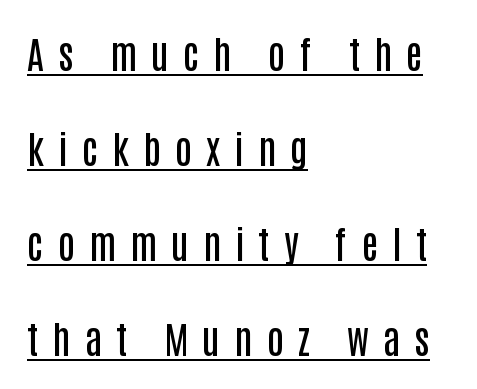
Quick note: interline space is abundant. The face used here is rendered with a markedly widened letterfit. Summary of weight: moderately heavy, a semibold. The glyphs in this specimen are sans serif. These lines are rendered in a variable-pitch font. Line starts are locked; line ends wander.
